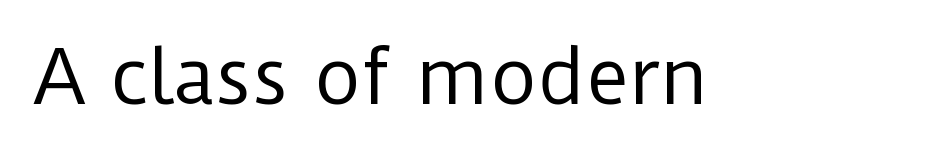
{"serif": "no", "italic": "no", "bold": "no", "weight": "regular", "width": "normal", "stroke_contrast": "low", "x_height": "medium", "monospaced": "no", "underline": "no", "letter_spacing": "normal", "letter_spacing_em": 0.0, "glyph_px": 73}
